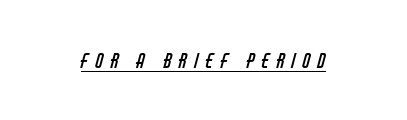
The image shows 20 px text type; set unusually wide letter spacing (+0.36 em), underlined.
